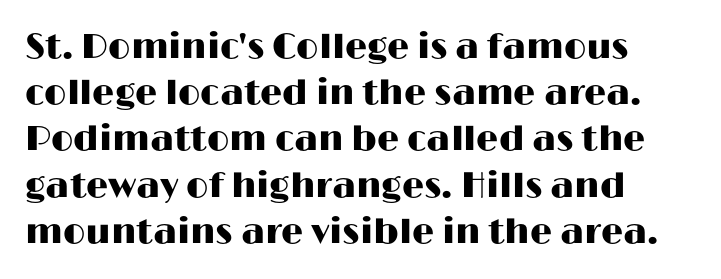
Q: Is the text italic (slanted)? A: No, it is upright.
Q: Is the typeface a serif or a sans-serif typeface? A: Sans-serif.
Q: Is the text underlined? A: No.
Q: How is the paragraph aligned? A: Left-aligned.
Q: Is the spacing between letters normal or unusually wide? A: Normal.
Q: Is the spacing between lines tight, normal or loose? A: Normal.
Q: Width (condensed, normal, or wide)? A: Wide.
Q: Stroke contrast? A: High.
Q: x-height? A: Medium.
Q: Monospaced? A: No.
